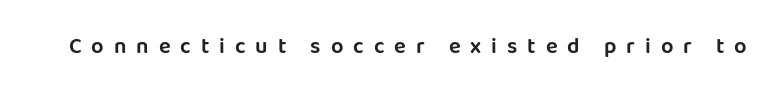
The image shows 22 px text type, upright; set unusually wide letter spacing (+0.45 em), not underlined.
